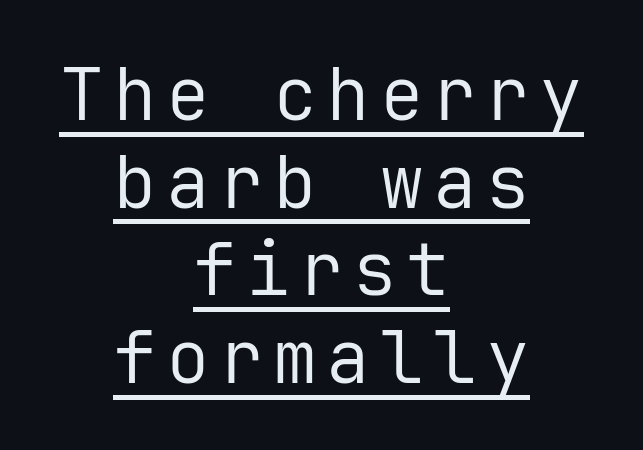
Note the uniform advance width — an 'i' takes as much space as an 'm'. These glyphs show unthickened strokes, regular width or finer. Each line of the rendering has a horizontal stroke beneath the glyphs. The whitespace from short lines is split evenly between both sides. A sans-serif font was chosen for this passage. No italicization has been applied; the sample stays upright.
